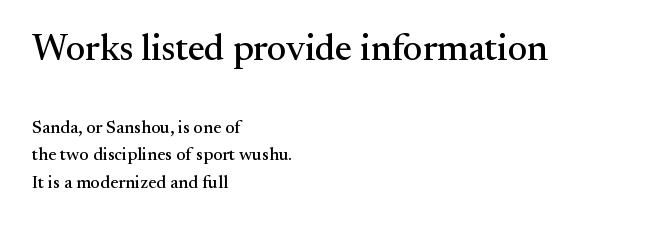
{"serif": "yes", "italic": "no", "width": "normal", "stroke_contrast": "medium", "x_height": "small", "monospaced": "no", "underline": "no", "align": "left", "line_spacing": "normal", "line_spacing_ratio": 1.54, "letter_spacing": "normal", "letter_spacing_em": 0.0, "larger_block": "first", "size_ratio": 2.06, "glyph_px": 37}
